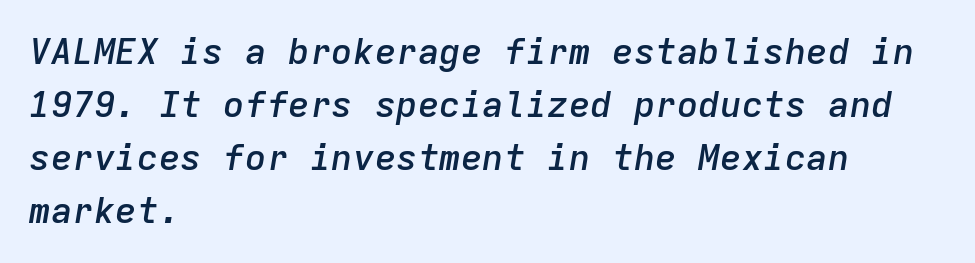
The image shows 36 px semibold type, italic (leaning right), monospaced; set left-aligned, normal line spacing (1.47x), normal letter spacing, not underlined; low stroke contrast and a medium x-height.
